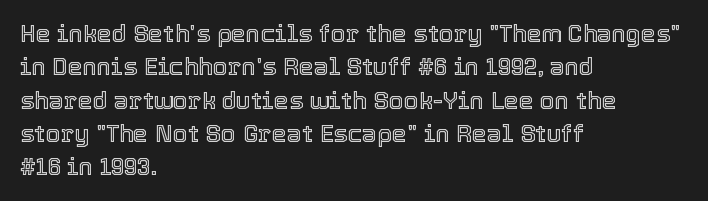
Q: Is the text italic (slanted)? A: No, it is upright.
Q: Is the text underlined? A: No.
Q: How is the paragraph aligned? A: Left-aligned.
Q: Is the spacing between letters normal or unusually wide? A: Normal.
Q: Is the spacing between lines tight, normal or loose? A: Normal.
